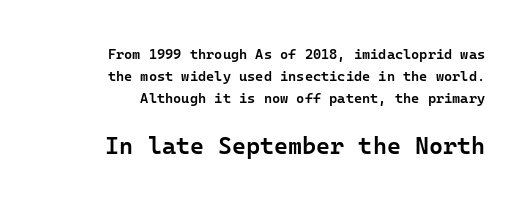
{"italic": "no", "bold": "semi", "underline": "no", "line_spacing": "normal", "line_spacing_ratio": 1.56, "letter_spacing": "normal", "letter_spacing_em": 0.0, "larger_block": "second", "size_ratio": 1.71, "glyph_px": 24}
